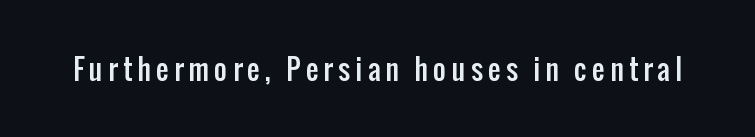
{"serif": "no", "italic": "no", "width": "condensed", "stroke_contrast": "low", "x_height": "medium", "monospaced": "no", "underline": "no", "glyph_px": 28}
